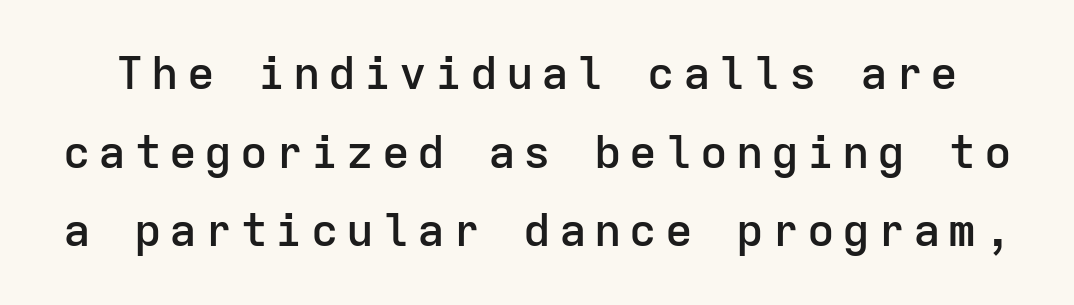
Q: Is the text bold? A: Semi-bold.
Q: Is the text italic (slanted)? A: No, it is upright.
Q: Is the typeface a serif or a sans-serif typeface? A: Sans-serif.
Q: Is the text underlined? A: No.
Q: Width (condensed, normal, or wide)? A: Normal.
Q: Stroke contrast? A: Low.
Q: x-height? A: Medium.
Q: Monospaced? A: Yes.
